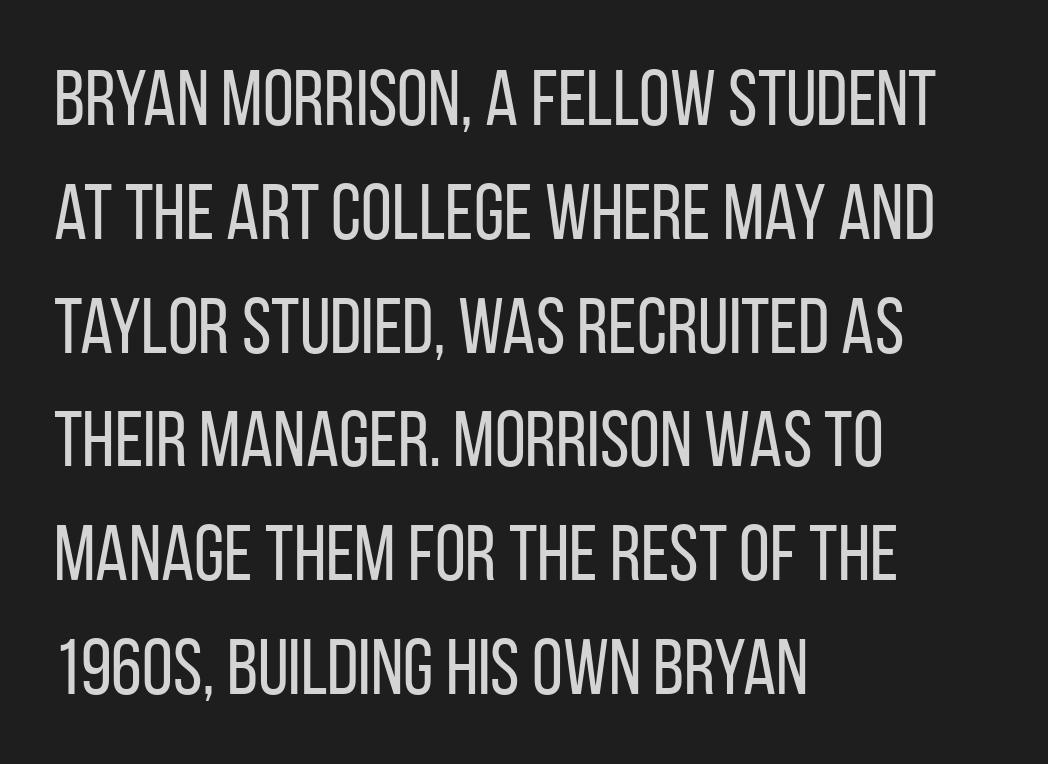
The image shows 79 px regular-weight, condensed sans-serif type, upright; set left-aligned, normal line spacing (1.44x), normal letter spacing, not underlined; low stroke contrast and a large x-height.
